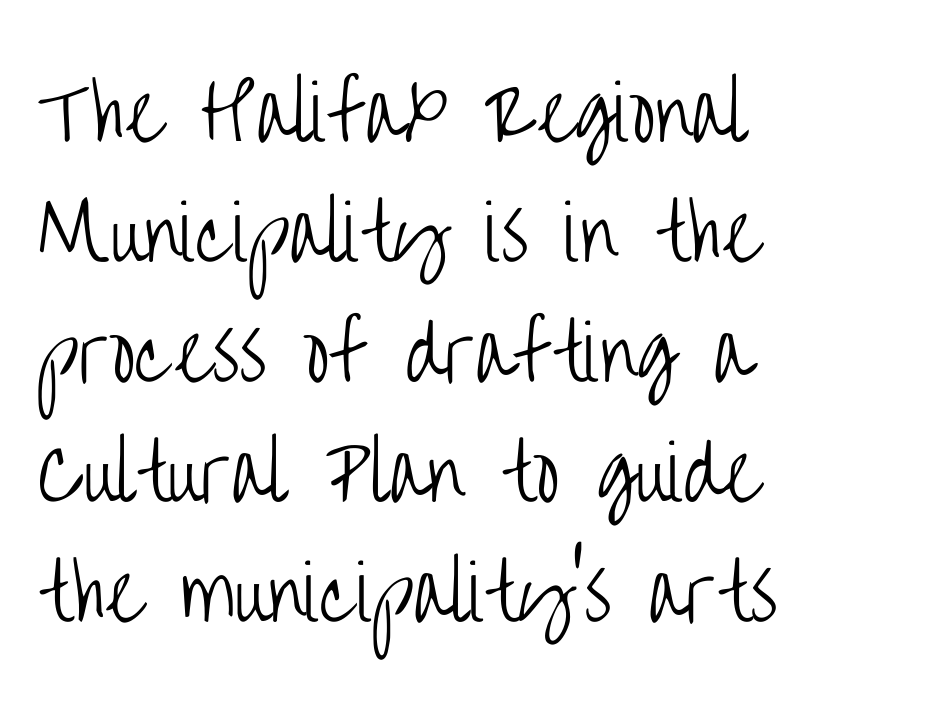
The image shows 75 px light, condensed sans-serif type, upright; set left-aligned, normal line spacing (1.6x), normal letter spacing, not underlined; low stroke contrast and a large x-height.
